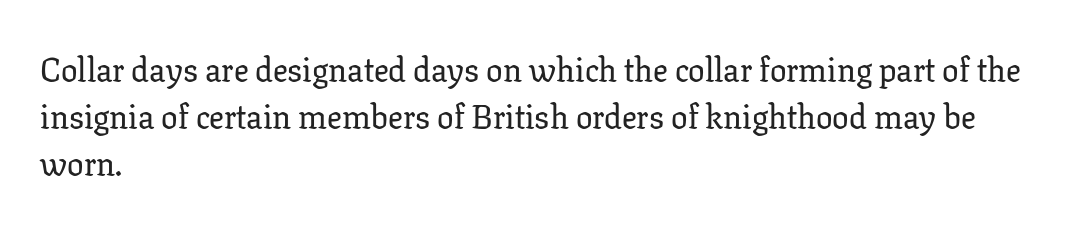
The image shows 33 px serif type, upright; set left-aligned, normal line spacing (1.43x), normal letter spacing, not underlined; low stroke contrast and a medium x-height.
